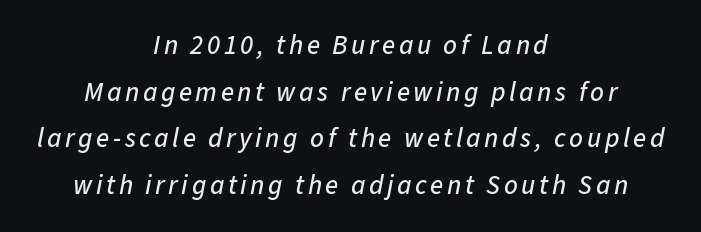
The image shows 27 px text type, italic (leaning right); set centered, line spacing 1.73x, not underlined.
